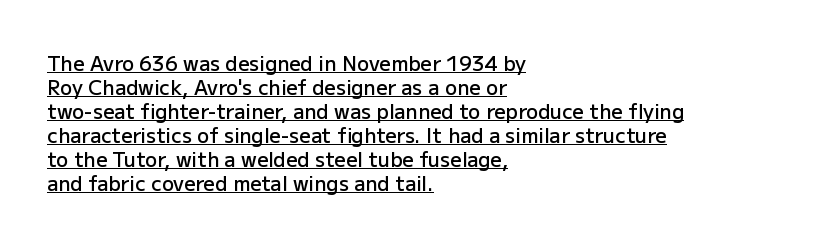
Q: Is the text bold? A: Semi-bold.
Q: Is the text italic (slanted)? A: No, it is upright.
Q: Is the text underlined? A: Yes.
Q: How is the paragraph aligned? A: Left-aligned.
Q: Is the spacing between letters normal or unusually wide? A: Normal.
